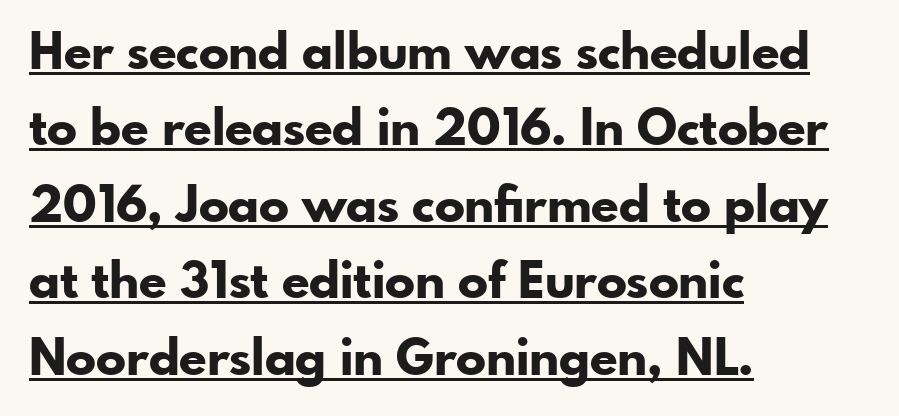
Q: Is the text bold? A: Yes.
Q: Is the text italic (slanted)? A: No, it is upright.
Q: Is the typeface a serif or a sans-serif typeface? A: Sans-serif.
Q: Is the text underlined? A: Yes.
Q: How is the paragraph aligned? A: Left-aligned.
Q: Is the spacing between letters normal or unusually wide? A: Normal.
Q: Is the spacing between lines tight, normal or loose? A: Normal.
Q: Width (condensed, normal, or wide)? A: Normal.
Q: Stroke contrast? A: Low.
Q: x-height? A: Small.
Q: Monospaced? A: No.
